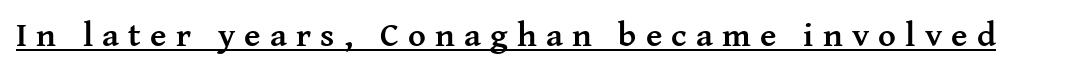
Characters remain perfectly vertical along every line. The rendering uses the underline text-decoration. Heft: maximum for text — a bold. Inter-character spacing is expanded well beyond the font's built-in metrics.
